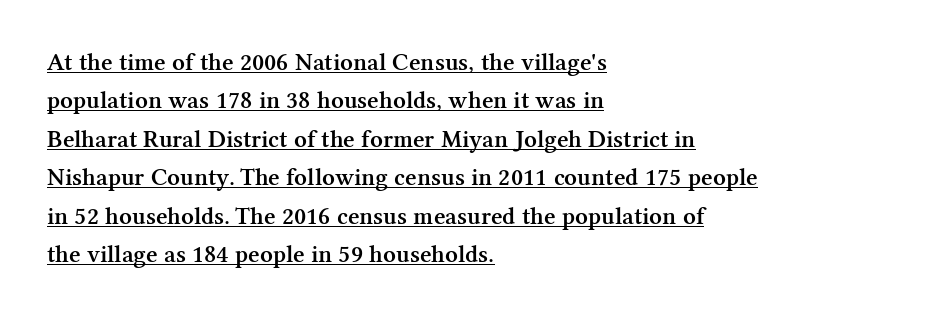
The image shows 25 px text type, upright; set left-aligned, normal line spacing (1.54x), normal letter spacing, underlined.
